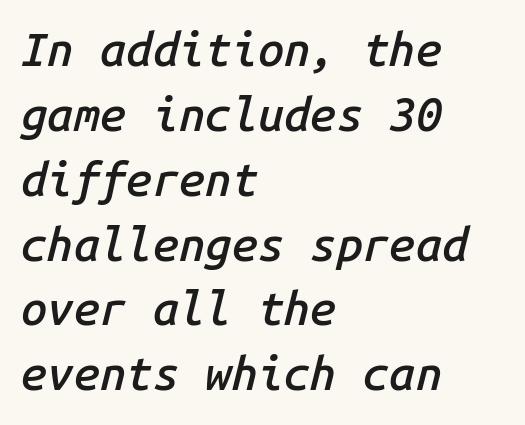
{"italic": "yes", "lean": "right", "slant_degrees": 14, "bold": "semi", "weight": "semibold", "width": "normal", "stroke_contrast": "low", "x_height": "medium", "monospaced": "yes", "underline": "no", "align": "left", "line_spacing": "normal", "line_spacing_ratio": 1.38, "letter_spacing": "normal", "letter_spacing_em": 0.0, "glyph_px": 47}
